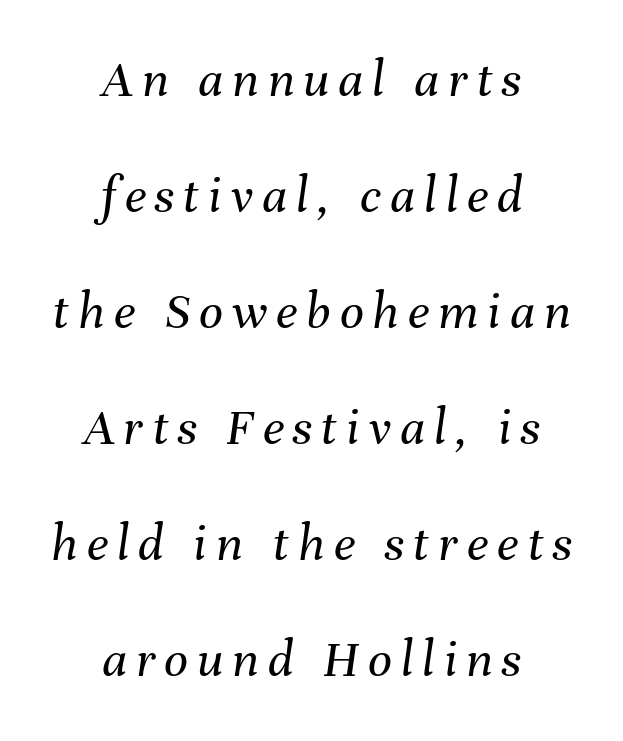
The image shows 53 px regular-weight type, italic (leaning right); set centered, loose line spacing (2.19x), not underlined; medium stroke contrast and a medium x-height.
